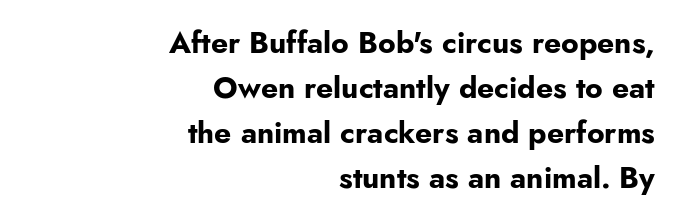
The image shows 30 px bold sans-serif type, upright; set right-aligned, normal line spacing (1.5x), normal letter spacing, not underlined; low stroke contrast and a small x-height.
